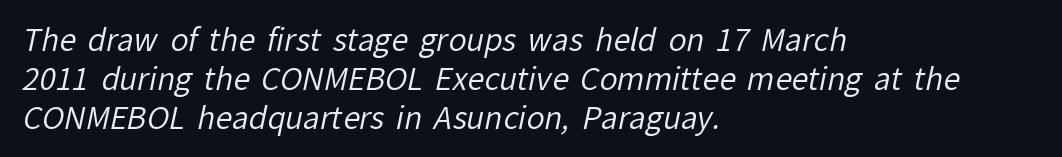
The image shows 30 px regular-weight sans-serif type; set left-aligned, normal line spacing (1.3x), normal letter spacing, not underlined; low stroke contrast and a medium x-height.
